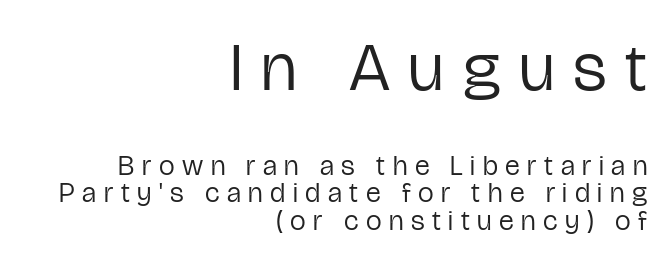
The lines are quadded right. Ink coverage per letter is moderate at most. Clear beneath every line of the passage. Interline gaps are noticeably narrow in this sample. This sample uses an upright cut, with every glyph sitting square on the baseline.
